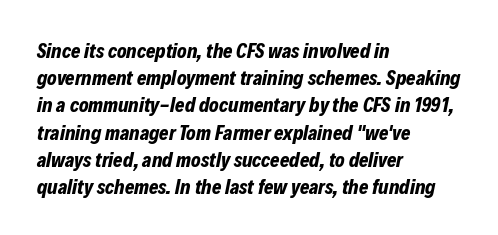
Where is the straight margin? On the left. The foot of each line stays bare and open. The line-height multiplier appears to be the usual default. The text carries the slant typical of an italic or oblique font.
